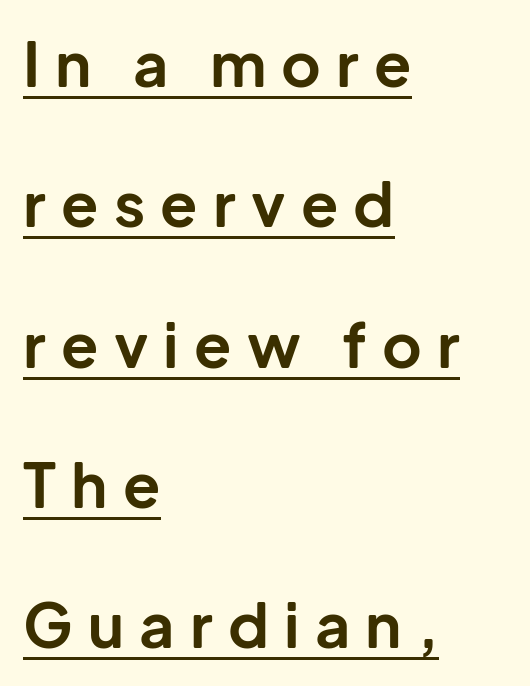
{"serif": "no", "italic": "no", "bold": "yes", "weight": "bold", "width": "normal", "stroke_contrast": "low", "x_height": "medium", "monospaced": "no", "underline": "yes", "align": "left", "line_spacing": "loose", "line_spacing_ratio": 2.3, "letter_spacing": "wide", "letter_spacing_em": 0.25, "glyph_px": 61}
